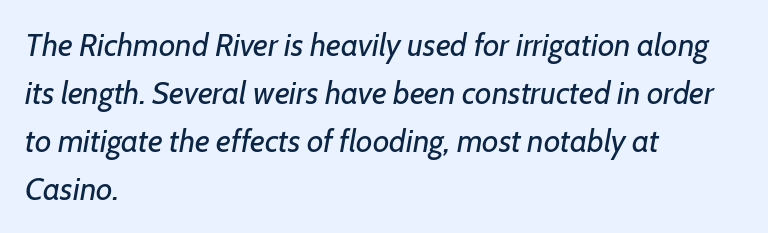
Q: Is the text bold? A: No.
Q: Is the text italic (slanted)? A: Yes, it leans right by about 7 degrees.
Q: Is the text underlined? A: No.
Q: How is the paragraph aligned? A: Left-aligned.
Q: Is the spacing between letters normal or unusually wide? A: Normal.
Q: Is the spacing between lines tight, normal or loose? A: Normal.
Q: Width (condensed, normal, or wide)? A: Normal.
Q: Stroke contrast? A: Low.
Q: x-height? A: Medium.
Q: Monospaced? A: No.
